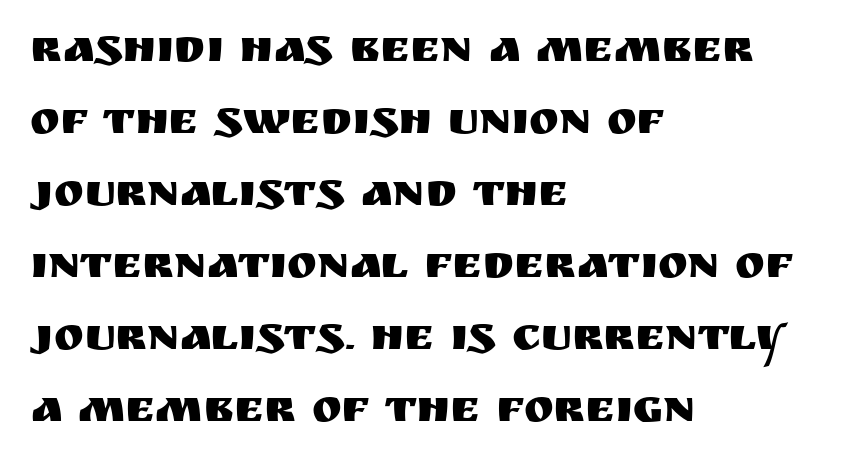
Q: Is the text italic (slanted)? A: No, it is upright.
Q: Is the typeface a serif or a sans-serif typeface? A: Sans-serif.
Q: Is the text underlined? A: No.
Q: How is the paragraph aligned? A: Left-aligned.
Q: Is the spacing between letters normal or unusually wide? A: Normal.
Q: Is the spacing between lines tight, normal or loose? A: Normal.
Q: Width (condensed, normal, or wide)? A: Normal.
Q: Stroke contrast? A: Medium.
Q: x-height? A: Large.
Q: Monospaced? A: No.
